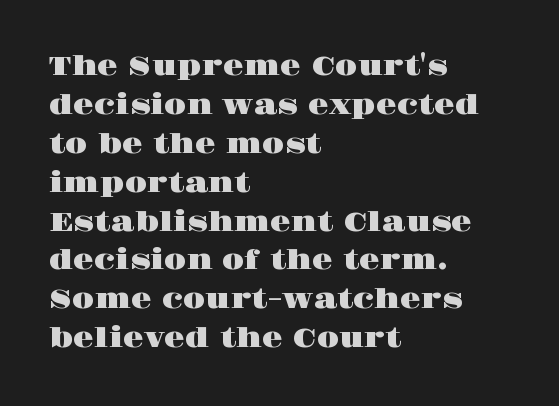
This block has exactly the height ordinary leading produces. The specimen reads as upright at a glance. Letters rest on an invisible, unmarked baseline. Compared with typical body copy, the letter spacing here is the same.
